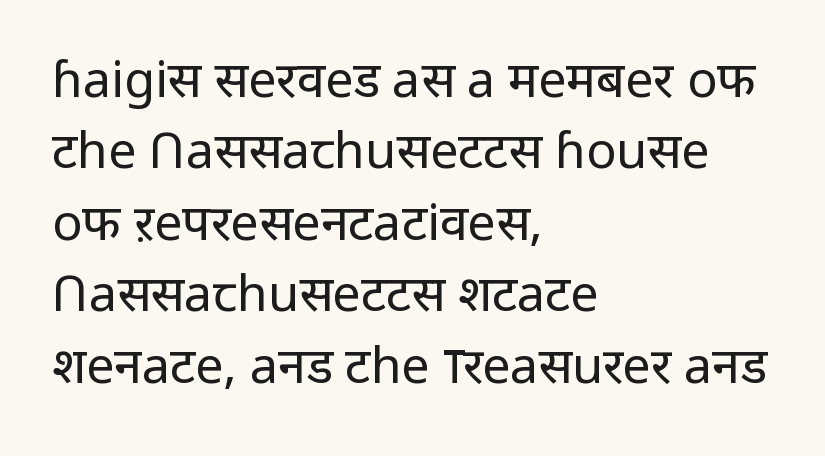
{"serif": "no", "italic": "no", "bold": "no", "weight": "regular", "width": "normal", "stroke_contrast": "low", "x_height": "medium", "monospaced": "no", "underline": "no", "align": "left", "line_spacing": "normal", "line_spacing_ratio": 1.43, "letter_spacing": "normal", "letter_spacing_em": 0.0, "glyph_px": 50}
